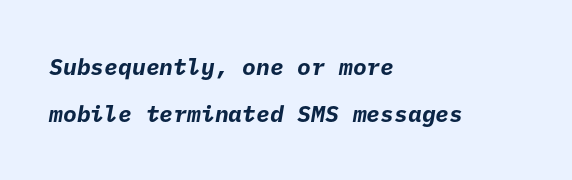
Characters follow at the spacing the type designer built in. Underlining? Definitely not there. Heavy, bold letterforms. Compared with typical paragraphs, the rows here are farther apart. This sample is left-justified, so line endings fall wherever the words run out.
